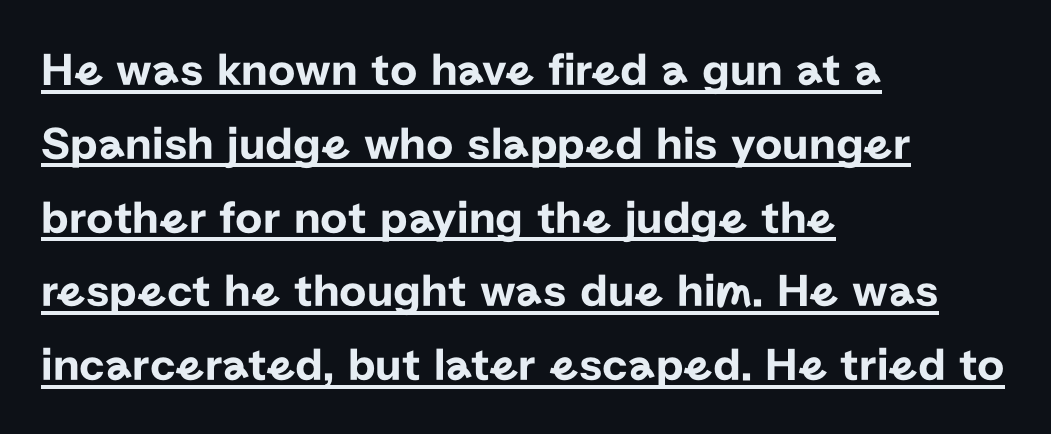
The image shows 47 px sans-serif type, upright; set left-aligned, normal line spacing (1.57x), normal letter spacing, underlined; low stroke contrast and a medium x-height.
